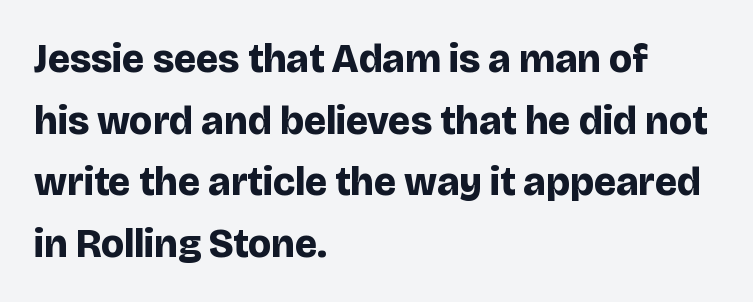
Q: Is the text bold? A: Yes.
Q: Is the text italic (slanted)? A: No, it is upright.
Q: Is the typeface a serif or a sans-serif typeface? A: Sans-serif.
Q: Is the text underlined? A: No.
Q: How is the paragraph aligned? A: Left-aligned.
Q: Is the spacing between letters normal or unusually wide? A: Normal.
Q: Is the spacing between lines tight, normal or loose? A: Normal.
Q: Width (condensed, normal, or wide)? A: Normal.
Q: Stroke contrast? A: Low.
Q: x-height? A: Large.
Q: Monospaced? A: No.
